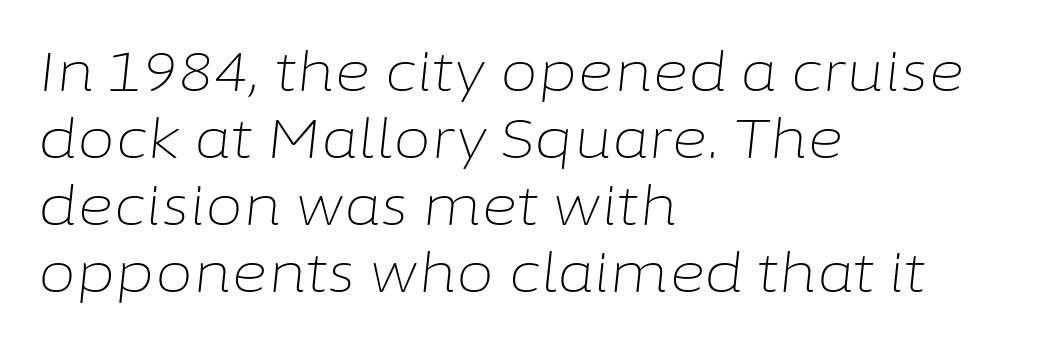
{"italic": "yes", "lean": "right", "slant_degrees": 6, "bold": "no", "weight": "light", "width": "normal", "stroke_contrast": "low", "x_height": "medium", "monospaced": "no", "underline": "no", "align": "left", "line_spacing_ratio": 1.22, "letter_spacing": "normal", "letter_spacing_em": 0.0, "glyph_px": 55}
